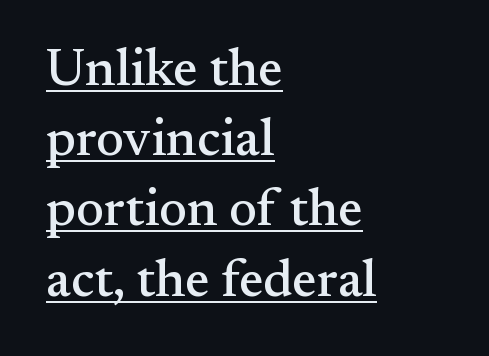
{"serif": "yes", "italic": "no", "width": "normal", "stroke_contrast": "medium", "x_height": "small", "monospaced": "no", "underline": "yes", "align": "left", "line_spacing": "normal", "line_spacing_ratio": 1.35, "letter_spacing": "normal", "letter_spacing_em": 0.0, "glyph_px": 52}
